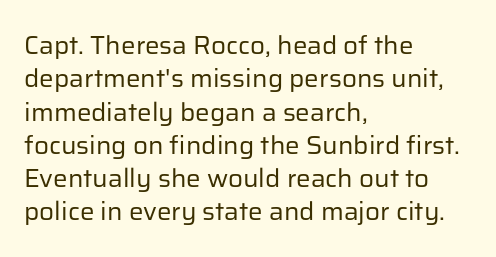
{"italic": "no", "bold": "no", "underline": "no", "align": "left", "line_spacing": "normal", "line_spacing_ratio": 1.28, "letter_spacing": "normal", "letter_spacing_em": 0.0, "glyph_px": 26}
